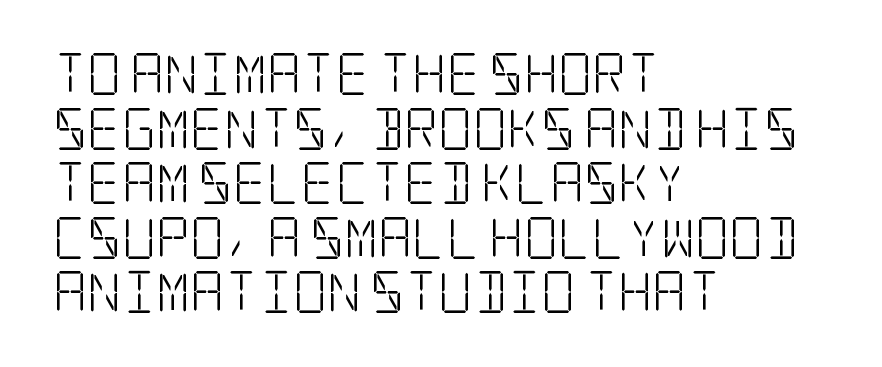
The image shows 42 px light, condensed serif type, upright; set left-aligned, normal line spacing (1.3x), normal letter spacing, not underlined; low stroke contrast and a large x-height.
